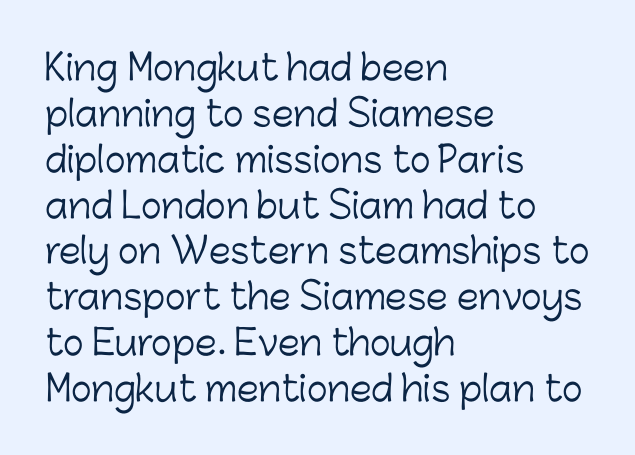
A roman cut, with each character standing at attention. The font family rendered here belongs to the sans-serif group. Here the designer chose a conventional face with non-uniform glyph widths. Honestly, there is no underline to notice here at all. Unbolded letterforms with no extra heft.
